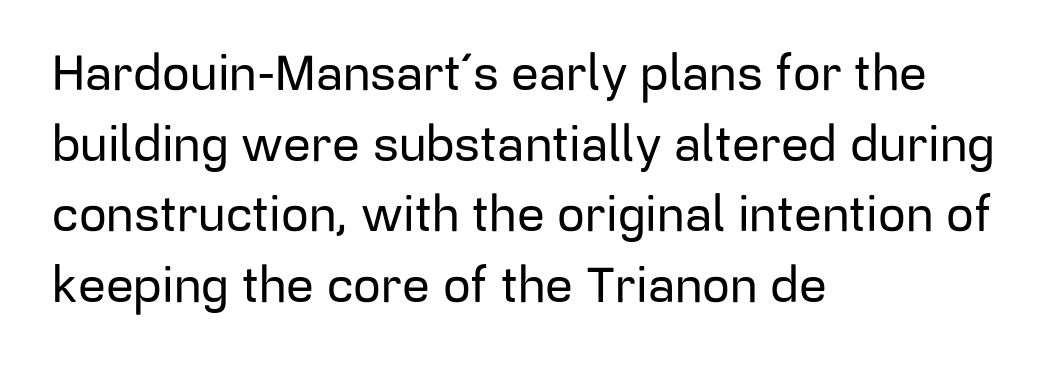
{"serif": "no", "italic": "no", "width": "normal", "stroke_contrast": "low", "x_height": "medium", "monospaced": "no", "underline": "no", "align": "left", "line_spacing": "normal", "line_spacing_ratio": 1.44, "letter_spacing": "normal", "letter_spacing_em": 0.0, "glyph_px": 49}
